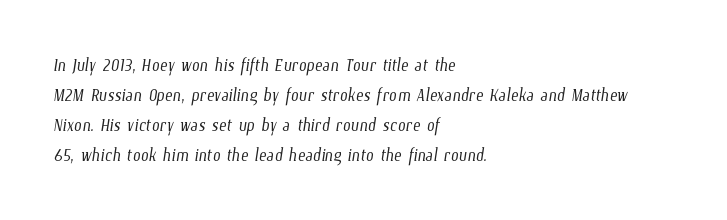
The image shows 23 px text type; set left-aligned, normal line spacing (1.3x), normal letter spacing, not underlined.
